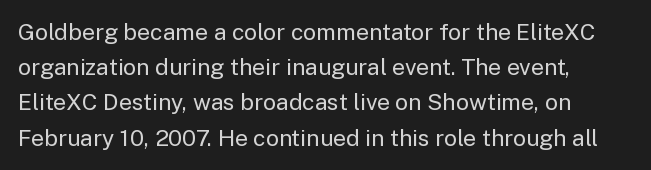
Q: Is the text bold? A: No.
Q: Is the text italic (slanted)? A: No, it is upright.
Q: Is the text underlined? A: No.
Q: How is the paragraph aligned? A: Left-aligned.
Q: Is the spacing between letters normal or unusually wide? A: Normal.
Q: Is the spacing between lines tight, normal or loose? A: Normal.
